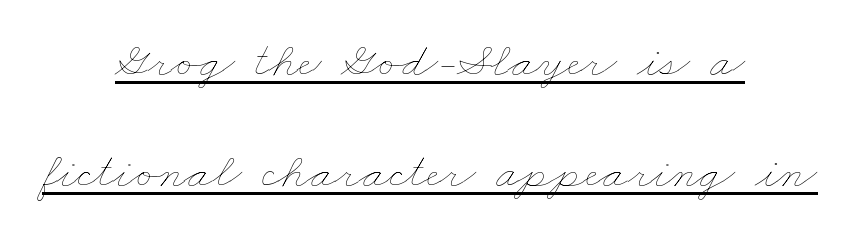
Every word sits above its own underline. Does extra space separate the letters? No, they use regular spacing. Short and long lines alike share a common midpoint. On a weight scale, this lands at 450 or below.
